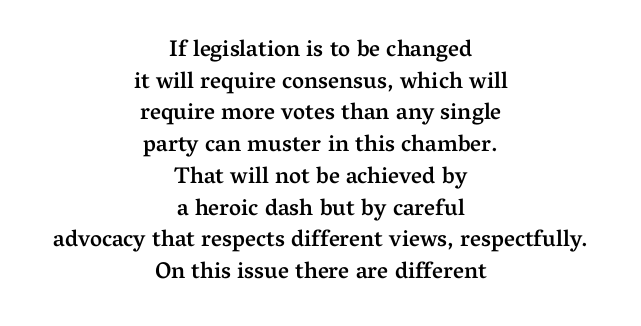
Q: Is the text bold? A: Semi-bold.
Q: Is the text italic (slanted)? A: No, it is upright.
Q: Is the text underlined? A: No.
Q: How is the paragraph aligned? A: Centered.
Q: Is the spacing between letters normal or unusually wide? A: Normal.
Q: Is the spacing between lines tight, normal or loose? A: Normal.
